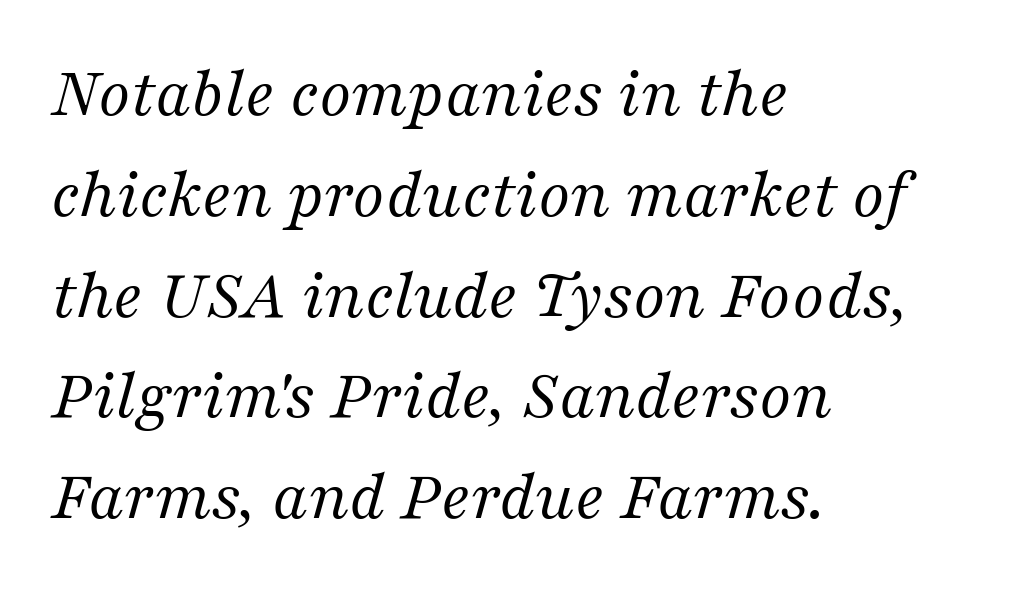
The image shows 72 px regular-weight serif type, italic (leaning right); set left-aligned, normal line spacing (1.4x), normal letter spacing, not underlined; medium stroke contrast and a medium x-height.
